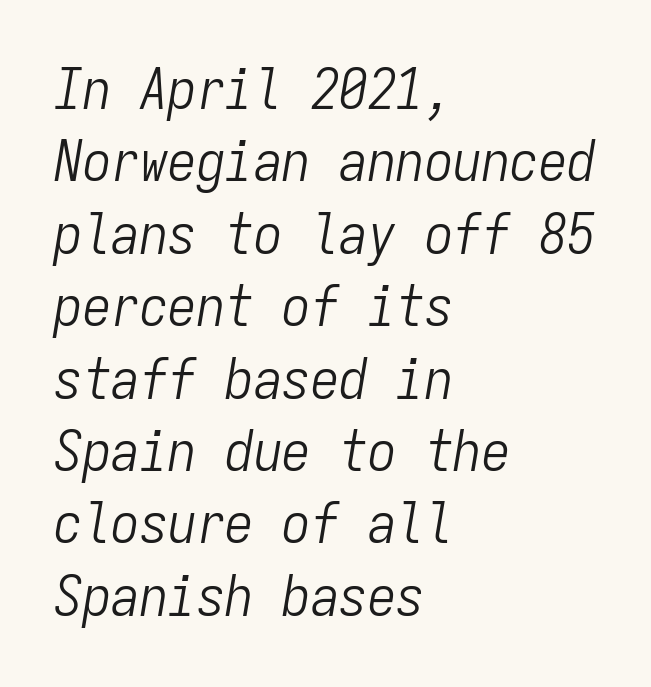
{"italic": "yes", "lean": "right", "slant_degrees": 9, "bold": "no", "weight": "light", "width": "condensed", "stroke_contrast": "low", "x_height": "medium", "monospaced": "yes", "underline": "no", "align": "left", "line_spacing": "normal", "line_spacing_ratio": 1.27, "letter_spacing": "normal", "letter_spacing_em": 0.0, "glyph_px": 57}
